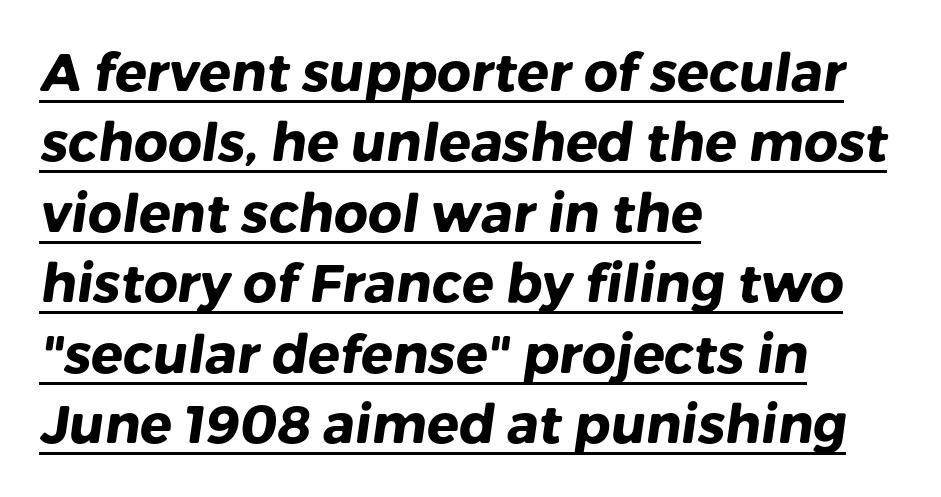
Q: Is the text bold? A: Yes.
Q: Is the typeface a serif or a sans-serif typeface? A: Sans-serif.
Q: Is the text underlined? A: Yes.
Q: How is the paragraph aligned? A: Left-aligned.
Q: Is the spacing between letters normal or unusually wide? A: Normal.
Q: Is the spacing between lines tight, normal or loose? A: Normal.
Q: Width (condensed, normal, or wide)? A: Normal.
Q: Stroke contrast? A: Low.
Q: x-height? A: Medium.
Q: Monospaced? A: No.
